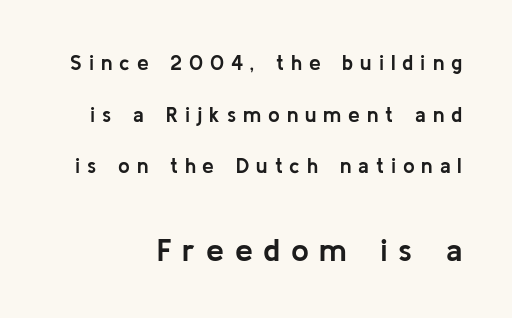
{"serif": "no", "italic": "no", "bold": "yes", "weight": "semibold", "width": "normal", "stroke_contrast": "low", "x_height": "medium", "monospaced": "no", "underline": "no", "align": "right", "line_spacing": "loose", "line_spacing_ratio": 2.46, "letter_spacing": "wide", "letter_spacing_em": 0.33, "larger_block": "second", "size_ratio": 1.52, "glyph_px": 32}
